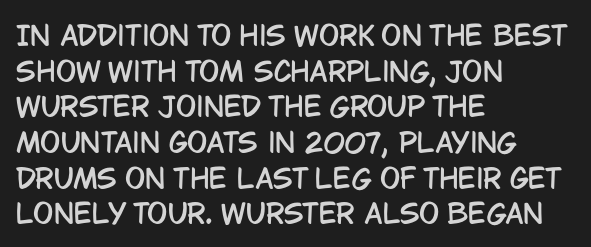
{"italic": "no", "underline": "no", "align": "left", "line_spacing": "normal", "line_spacing_ratio": 1.32, "letter_spacing": "normal", "letter_spacing_em": 0.0, "glyph_px": 27}
